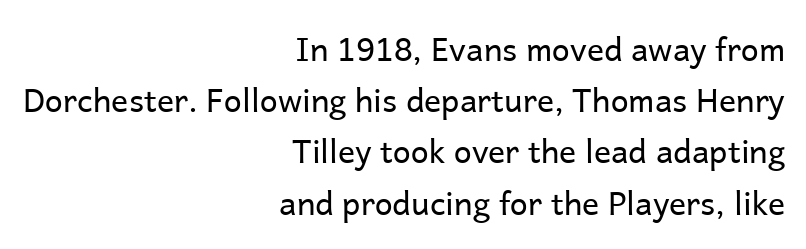
Q: Is the text bold? A: No.
Q: Is the text italic (slanted)? A: No, it is upright.
Q: Is the typeface a serif or a sans-serif typeface? A: Sans-serif.
Q: Is the text underlined? A: No.
Q: How is the paragraph aligned? A: Right-aligned.
Q: Is the spacing between letters normal or unusually wide? A: Normal.
Q: Is the spacing between lines tight, normal or loose? A: Normal.
Q: Width (condensed, normal, or wide)? A: Normal.
Q: Stroke contrast? A: Low.
Q: x-height? A: Medium.
Q: Monospaced? A: No.
